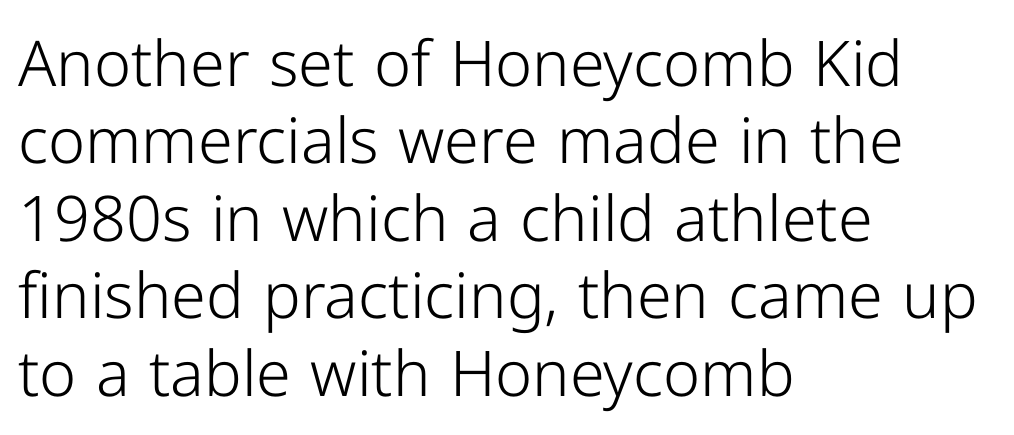
A typesetter would call this zero additional tracking. Honestly, there is no underline to notice here at all. Serif or sans? Sans — the stroke terminals are bare. The passage shown is typed in a proportional face where columns would drift. Casual observation: everything's shoved over to the left.
